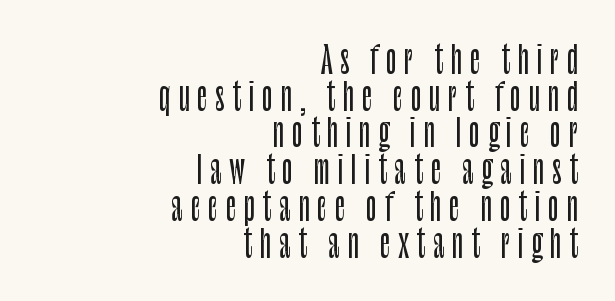
{"serif": "no", "italic": "no", "width": "condensed", "stroke_contrast": "low", "x_height": "large", "monospaced": "no", "underline": "no", "align": "right", "line_spacing": "tight", "line_spacing_ratio": 1.02, "letter_spacing": "wide", "letter_spacing_em": 0.21, "glyph_px": 36}
